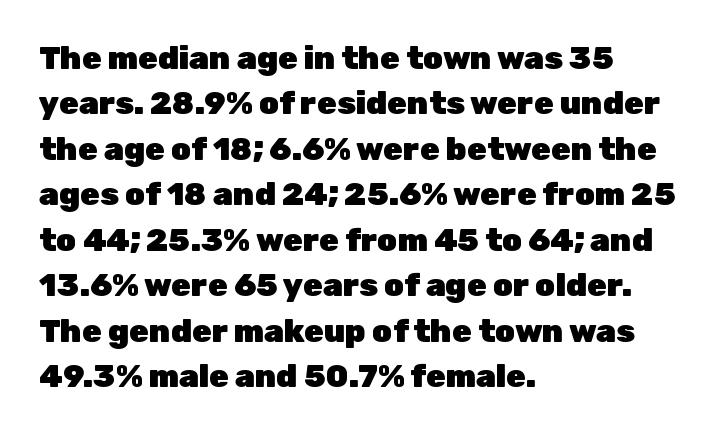
The image shows 32 px heavy sans-serif type, upright; set left-aligned, normal line spacing (1.42x), normal letter spacing, not underlined; low stroke contrast and a medium x-height.
